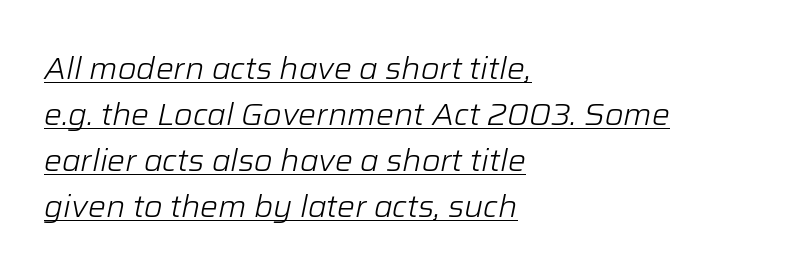
A typesetter would mark this as italic. You could not count columns in this text — the font is proportionally spaced. No letter is thick-stroked: the sample isn't bold. The block of text has a typical density, with ordinary space between rows. Characters follow at the spacing the type designer built in.
